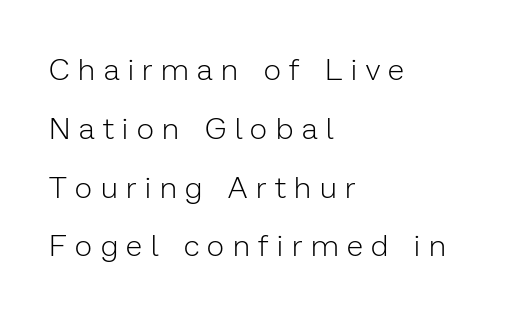
Q: Is the text bold? A: No.
Q: Is the text italic (slanted)? A: No, it is upright.
Q: Is the typeface a serif or a sans-serif typeface? A: Sans-serif.
Q: Is the text underlined? A: No.
Q: How is the paragraph aligned? A: Left-aligned.
Q: Is the spacing between letters normal or unusually wide? A: Unusually wide.
Q: Is the spacing between lines tight, normal or loose? A: Loose.
Q: Width (condensed, normal, or wide)? A: Normal.
Q: Stroke contrast? A: Low.
Q: x-height? A: Medium.
Q: Monospaced? A: No.
